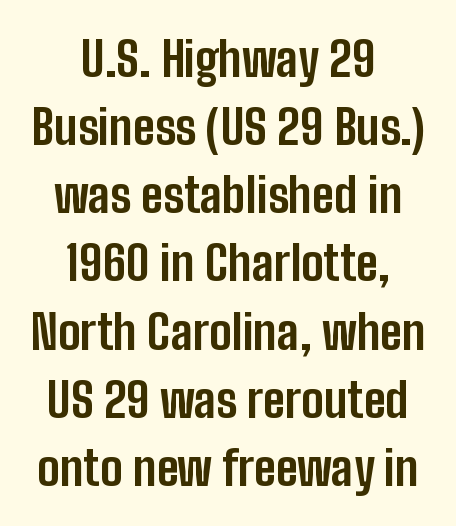
The typography opts for an upright posture over an oblique one. Looks like regular typesetting: each glyph gets only the width it needs. The typesetting leans heavy: a genuine bold. Inter-character spacing is left at the font's built-in metrics. Is the block centered? Yes — each line is placed symmetrically about the middle.
